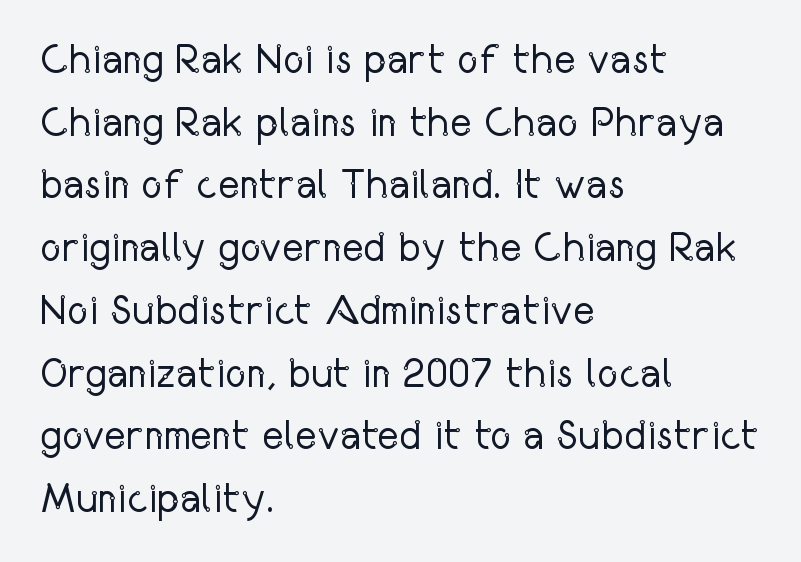
{"serif": "no", "italic": "no", "bold": "no", "weight": "regular", "width": "condensed", "stroke_contrast": "low", "x_height": "medium", "monospaced": "no", "underline": "no", "align": "left", "line_spacing": "normal", "line_spacing_ratio": 1.53, "letter_spacing": "normal", "letter_spacing_em": 0.0, "glyph_px": 41}
